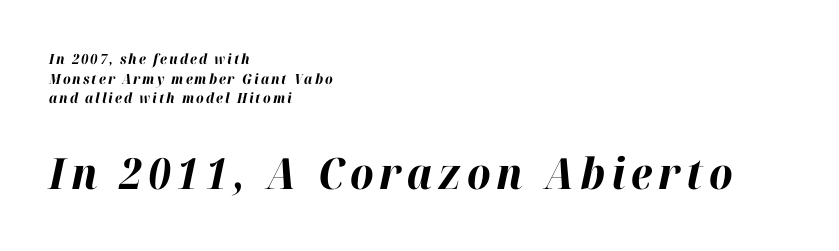
{"italic": "yes", "lean": "right", "slant_degrees": 12, "bold": "yes", "weight": "bold", "width": "normal", "stroke_contrast": "high", "x_height": "medium", "monospaced": "no", "underline": "no", "align": "left", "line_spacing": "normal", "line_spacing_ratio": 1.41, "larger_block": "second", "size_ratio": 3.07, "glyph_px": 43}
